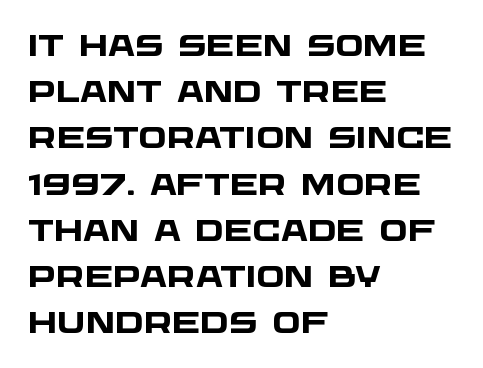
The type family on display is of the sans-serif kind. Glyph-to-glyph distance matches everyday printed text. The rows are spaced the way most documents space them. Which margin do the lines hug? The left one — the right edge is uneven.
